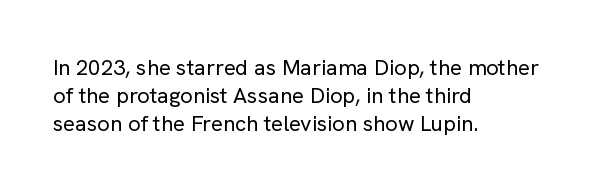
{"italic": "no", "bold": "no", "underline": "no", "align": "left", "line_spacing": "normal", "line_spacing_ratio": 1.27, "letter_spacing": "normal", "letter_spacing_em": 0.0, "glyph_px": 22}
